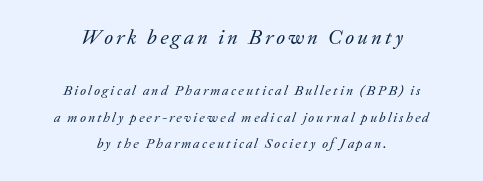
The image shows 21 px text type, italic (leaning right); set centered, line spacing 1.89x, not underlined; the first (top) block is 1.5x larger.
